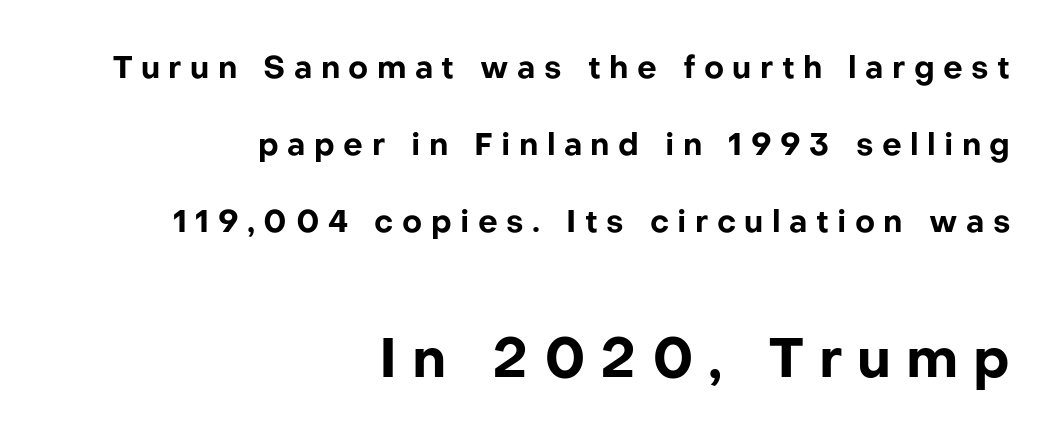
Whoever set this made the second block the dominant, larger element. These words are printed bold, with thick strokes throughout. To sum up the face: it is a sans, with no serifs. Vertical strokes here are truly vertical.
